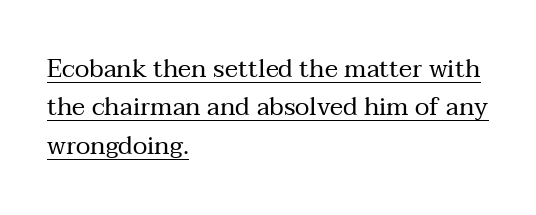
Casual observation: everything's shoved over to the left. Rows of type keep a routine distance in the vertical direction. Is this a heavy cut? Hardly; it is regular or lighter. These characters rest on top of a visible drawn line.
